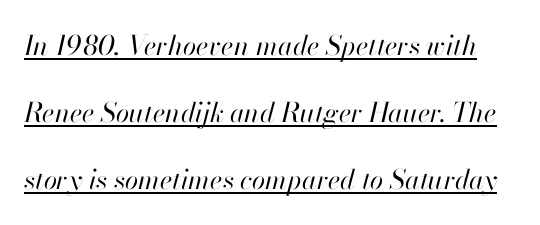
{"italic": "yes", "lean": "right", "slant_degrees": 13, "bold": "no", "underline": "yes", "line_spacing": "loose", "line_spacing_ratio": 2.49, "letter_spacing": "normal", "letter_spacing_em": 0.0, "glyph_px": 27}
